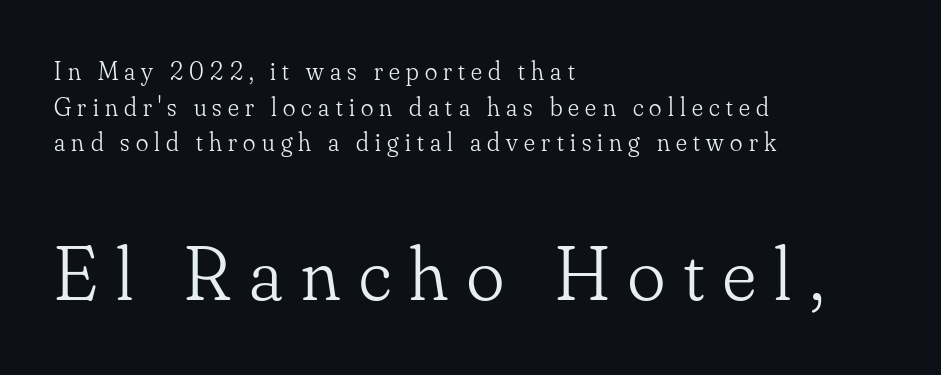
The image shows 78 px light serif type, upright; set left-aligned, normal line spacing (1.37x), unusually wide letter spacing (+0.24 em), not underlined; the second (bottom) block is 3.0x larger; low stroke contrast and a small x-height.
